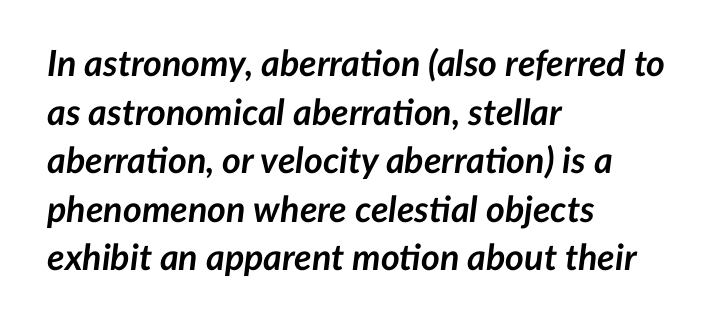
The ragged edge is on the right, which tells us the setting is flush left. Glyph-to-glyph distance matches everyday printed text. Has an underline been added? It has not. If you measured baseline to baseline, you'd find a middling distance. Compared with an ordinary text face, these strokes are far heavier — a full bold.
